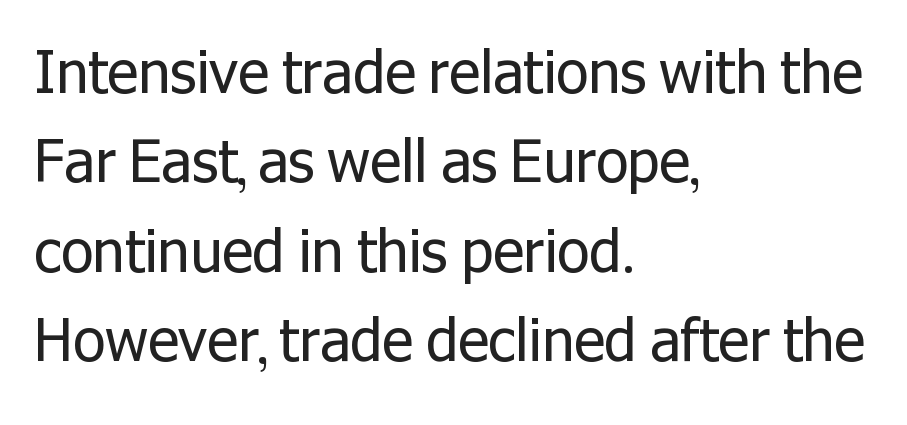
The image shows 58 px regular-weight sans-serif type, upright; set left-aligned, normal line spacing (1.54x), normal letter spacing, not underlined; low stroke contrast and a medium x-height.
